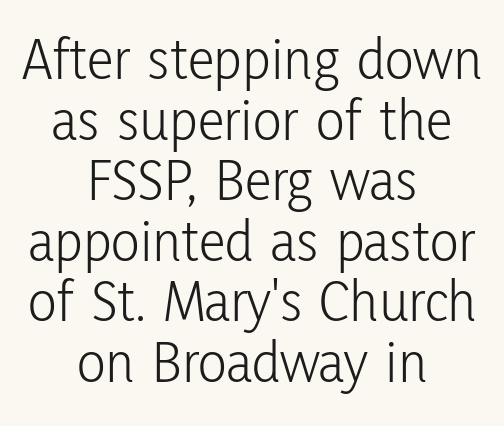
This rendering leaves character spacing at its baseline value. Note the varied advance widths — an 'i' is clearly narrower than an 'm'. Examine the stroke ends and you'll find no serifs. Anything drawn beneath the words? Only blank space.
